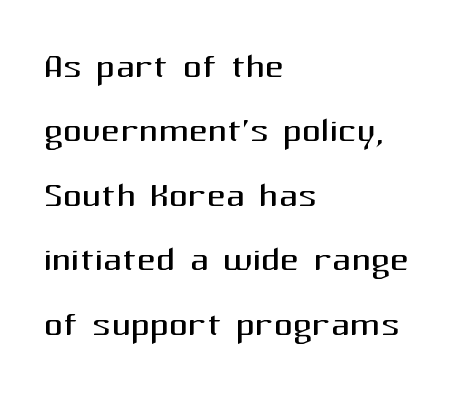
Q: Is the text bold? A: No.
Q: Is the text italic (slanted)? A: No, it is upright.
Q: Is the typeface a serif or a sans-serif typeface? A: Sans-serif.
Q: Is the text underlined? A: No.
Q: How is the paragraph aligned? A: Left-aligned.
Q: Is the spacing between letters normal or unusually wide? A: Normal.
Q: Is the spacing between lines tight, normal or loose? A: Normal.
Q: Width (condensed, normal, or wide)? A: Normal.
Q: Stroke contrast? A: Medium.
Q: x-height? A: Medium.
Q: Monospaced? A: No.
